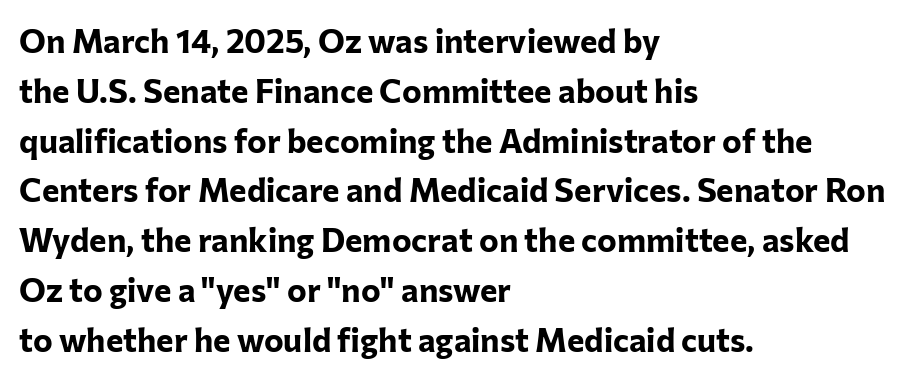
The image shows 33 px bold sans-serif type, upright; set left-aligned, normal line spacing (1.51x), normal letter spacing, not underlined; low stroke contrast and a medium x-height.
